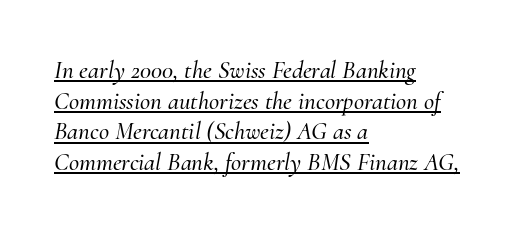
{"italic": "yes", "lean": "right", "slant_degrees": 10, "underline": "yes", "align": "left", "line_spacing_ratio": 1.23, "letter_spacing": "normal", "letter_spacing_em": 0.0, "glyph_px": 25}
